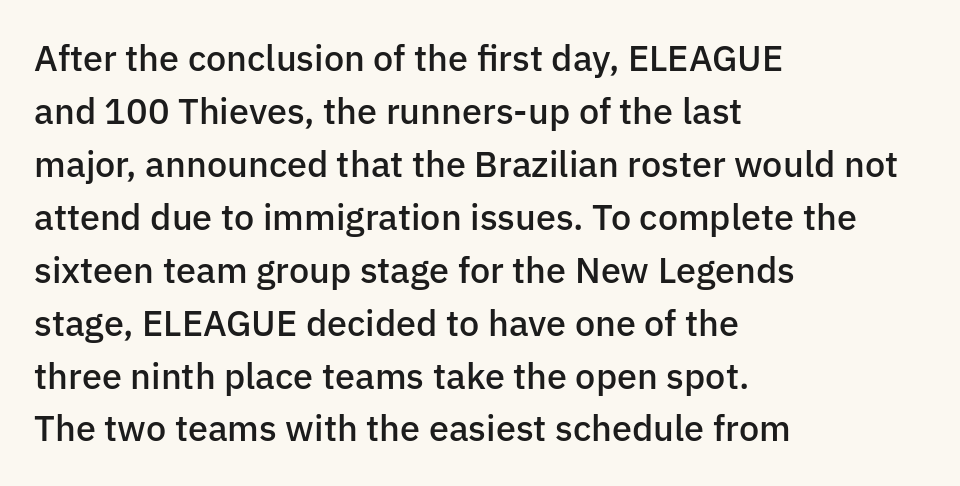
{"serif": "no", "italic": "no", "bold": "semi", "weight": "semibold", "width": "normal", "stroke_contrast": "low", "x_height": "medium", "monospaced": "no", "underline": "no", "align": "left", "line_spacing": "normal", "line_spacing_ratio": 1.47, "letter_spacing": "normal", "letter_spacing_em": 0.0, "glyph_px": 36}
